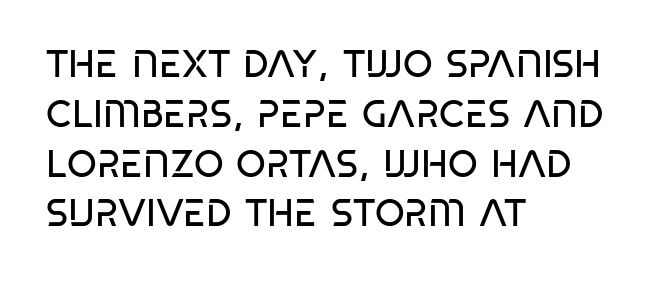
The image shows 38 px regular-weight, condensed sans-serif type, upright; set left-aligned, normal line spacing (1.31x), normal letter spacing, not underlined; low stroke contrast and a large x-height.
